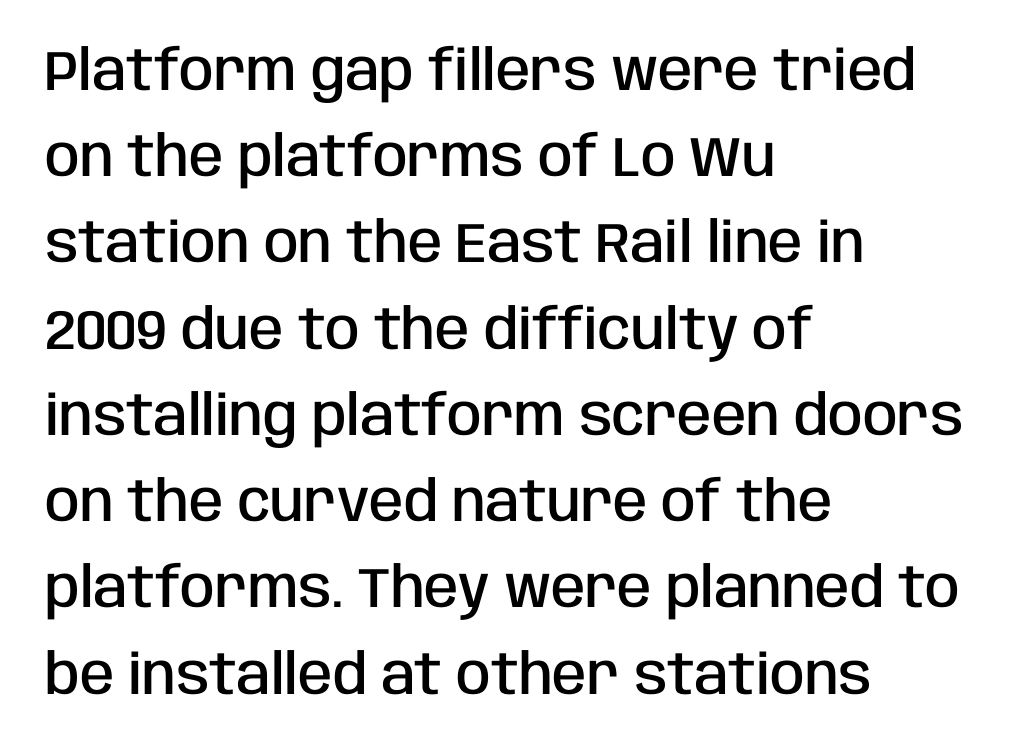
The image shows 56 px semibold, condensed sans-serif type, upright; set left-aligned, normal line spacing (1.54x), normal letter spacing, not underlined; low stroke contrast and a large x-height.
